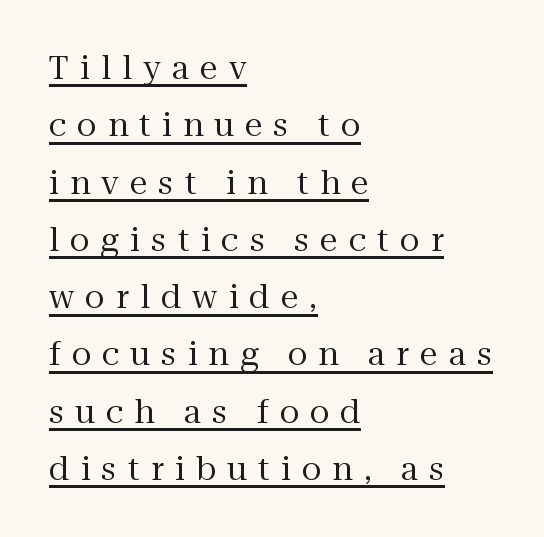
No heavy texture on the line: the type isn't bold. This rendering employs a face with finishing strokes, i.e., a serif. You can see a thin bar hugging the bottom of the glyphs. Think of a printed novel: that variable character pitch is what you see here. Ordinary non-slanted type is in use.
